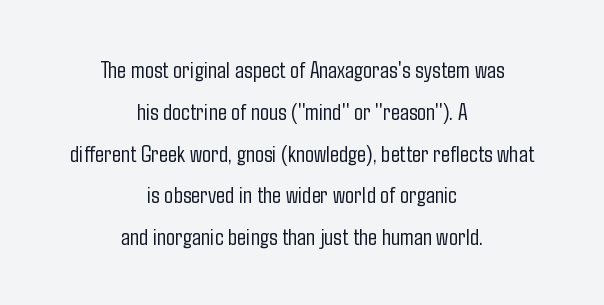
Standard letterfit; no display-style spreading of the glyphs. A student would call this center alignment; a typographer would say set centered. No italicization has been applied; the sample stays upright. Underline: absent. These glyphs show unthickened strokes, regular width or finer.
